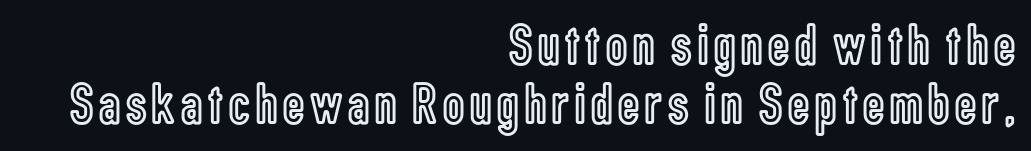
{"italic": "no", "width": "condensed", "x_height": "medium", "monospaced": "no", "underline": "no", "align": "right", "line_spacing": "tight", "line_spacing_ratio": 1.0, "glyph_px": 59}
